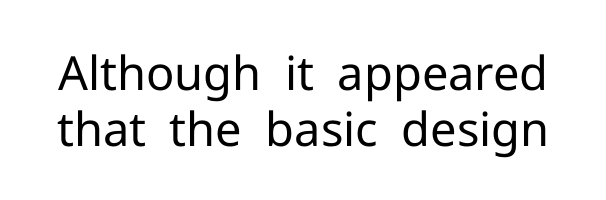
Q: Is the text bold? A: No.
Q: Is the text italic (slanted)? A: No, it is upright.
Q: Is the typeface a serif or a sans-serif typeface? A: Sans-serif.
Q: Is the text underlined? A: No.
Q: Is the spacing between letters normal or unusually wide? A: Normal.
Q: Width (condensed, normal, or wide)? A: Normal.
Q: Stroke contrast? A: Low.
Q: x-height? A: Medium.
Q: Monospaced? A: No.
